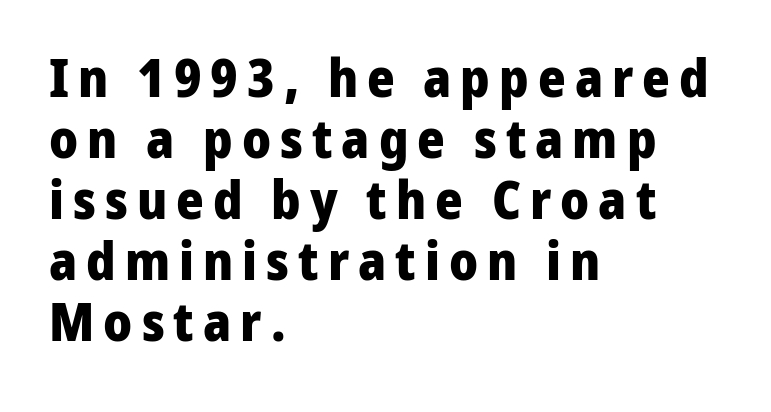
The passage shown is not underscored anywhere. One-word summary of the alignment: left. Do the characters align in a grid? No, the font is proportional. The passage shown is typeset with a sans-serif family.
